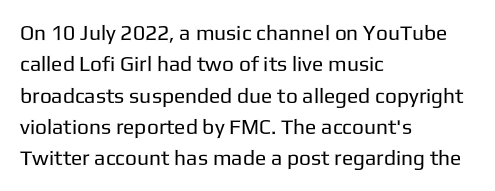
The image shows 21 px text type, upright; set left-aligned, normal line spacing (1.49x), normal letter spacing, not underlined.
